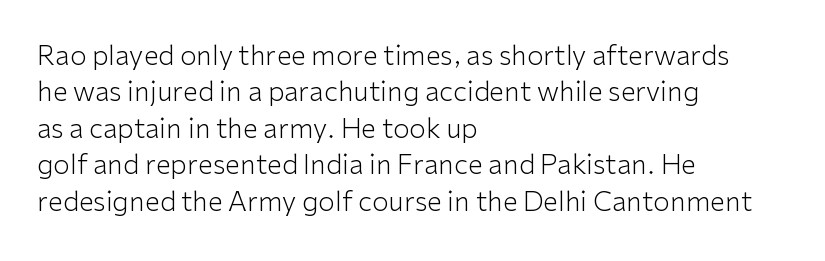
{"italic": "no", "bold": "no", "underline": "no", "align": "left", "line_spacing": "normal", "line_spacing_ratio": 1.35, "letter_spacing": "normal", "letter_spacing_em": 0.0, "glyph_px": 27}
